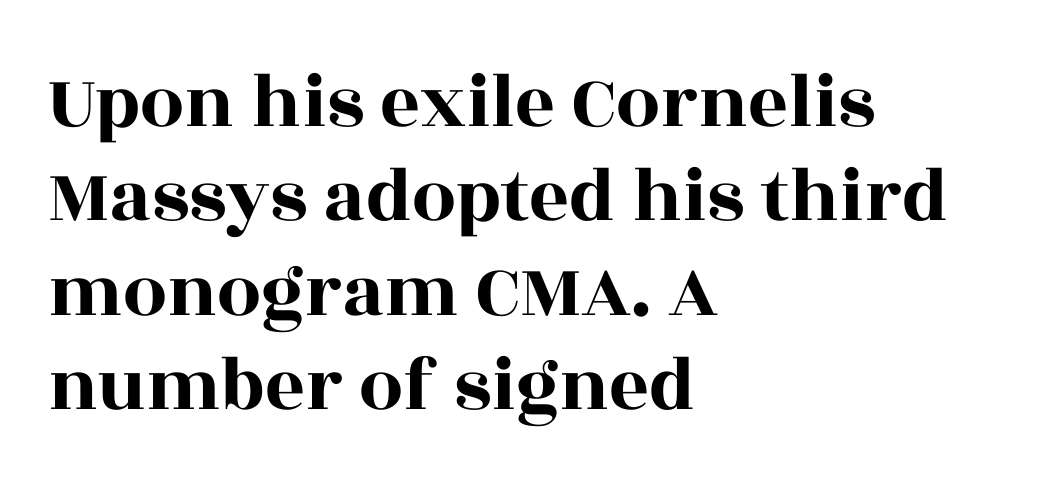
Q: Is the text italic (slanted)? A: No, it is upright.
Q: Is the typeface a serif or a sans-serif typeface? A: Serif.
Q: Is the text underlined? A: No.
Q: How is the paragraph aligned? A: Left-aligned.
Q: Is the spacing between letters normal or unusually wide? A: Normal.
Q: Width (condensed, normal, or wide)? A: Wide.
Q: x-height? A: Large.
Q: Monospaced? A: No.
